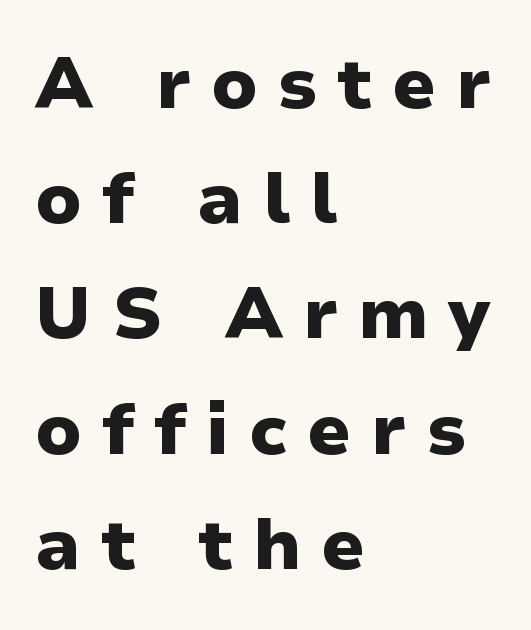
{"serif": "no", "italic": "no", "bold": "yes", "weight": "heavy", "width": "normal", "stroke_contrast": "low", "x_height": "medium", "monospaced": "no", "underline": "no", "align": "left", "line_spacing": "normal", "line_spacing_ratio": 1.6, "letter_spacing": "wide", "letter_spacing_em": 0.28, "glyph_px": 72}
